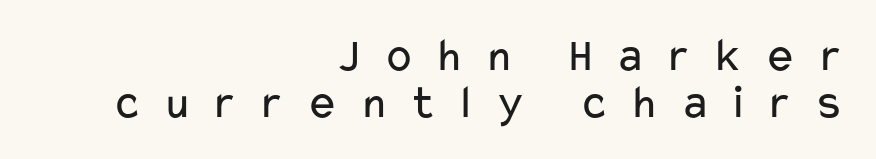
The font sits on the lighter half of the weight spectrum, regular included. Rendered with straight, roman letterforms. The zone under the glyphs is completely vacant. This sample uses a sans-serif face.
